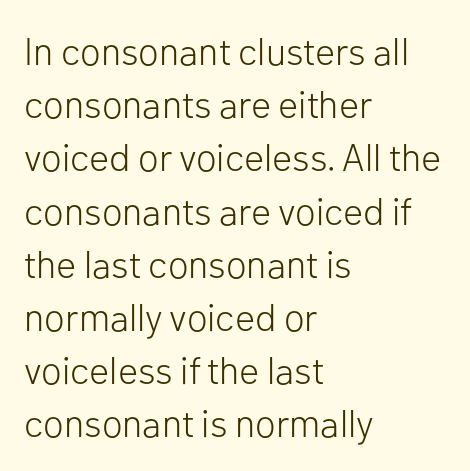
Q: Is the text bold? A: No.
Q: Is the text italic (slanted)? A: No, it is upright.
Q: Is the typeface a serif or a sans-serif typeface? A: Sans-serif.
Q: Is the text underlined? A: No.
Q: How is the paragraph aligned? A: Left-aligned.
Q: Is the spacing between letters normal or unusually wide? A: Normal.
Q: Is the spacing between lines tight, normal or loose? A: Normal.
Q: Width (condensed, normal, or wide)? A: Normal.
Q: Stroke contrast? A: Low.
Q: x-height? A: Medium.
Q: Monospaced? A: No.
